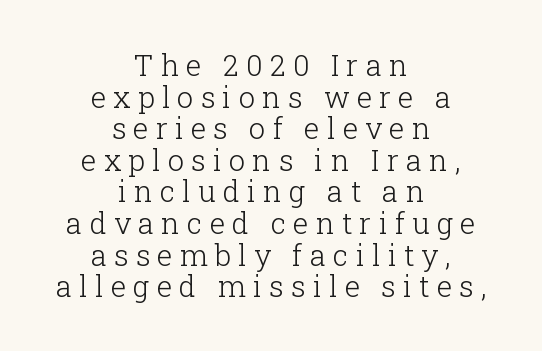
The image shows 29 px light serif type, upright; set centered, tight line spacing (1.09x), unusually wide letter spacing (+0.25 em), not underlined; low stroke contrast and a medium x-height.
